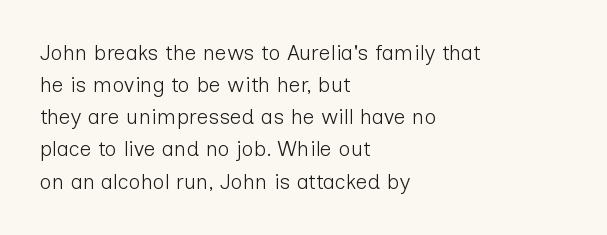
{"italic": "no", "bold": "no", "underline": "no", "align": "left", "line_spacing": "normal", "line_spacing_ratio": 1.53, "letter_spacing": "normal", "letter_spacing_em": 0.0, "glyph_px": 21}
